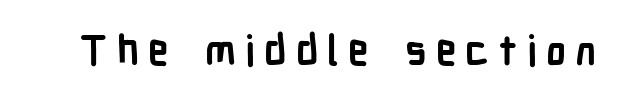
The image shows 41 px semibold, condensed sans-serif type, upright; set unusually wide letter spacing (+0.22 em), not underlined; low stroke contrast and a medium x-height.
